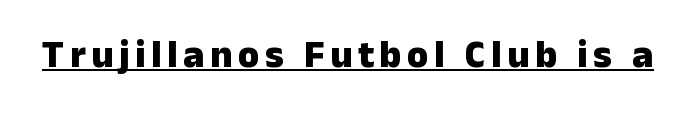
A typesetter would mark this as roman, not italic. Emphasis by weight is at full strength: bold. The rendering uses the underline text-decoration. Spacing verdict: proportional, widths tailored to each character. Classification — sans serif.
